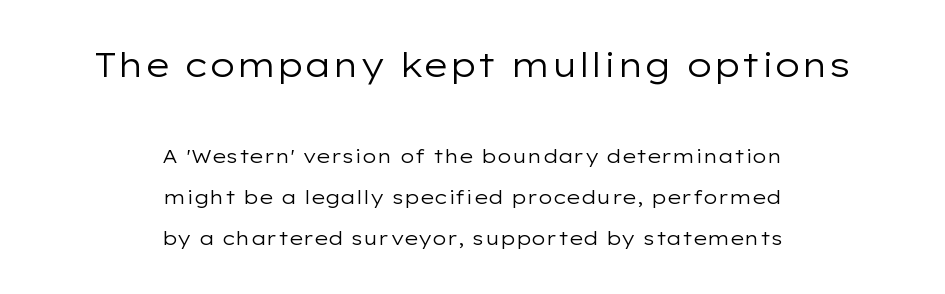
Vertical spacing — loose. Examine the stroke ends and you'll find no serifs. The lettering stays uniformly vertical, giving the passage a roman look. This sample is center-justified, so both line endings float freely.
